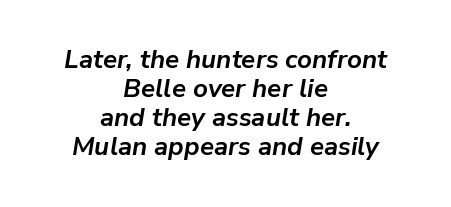
{"italic": "yes", "lean": "right", "slant_degrees": 9, "bold": "yes", "underline": "no", "align": "center", "line_spacing": "tight", "line_spacing_ratio": 1.12, "letter_spacing": "normal", "letter_spacing_em": 0.0, "glyph_px": 26}
